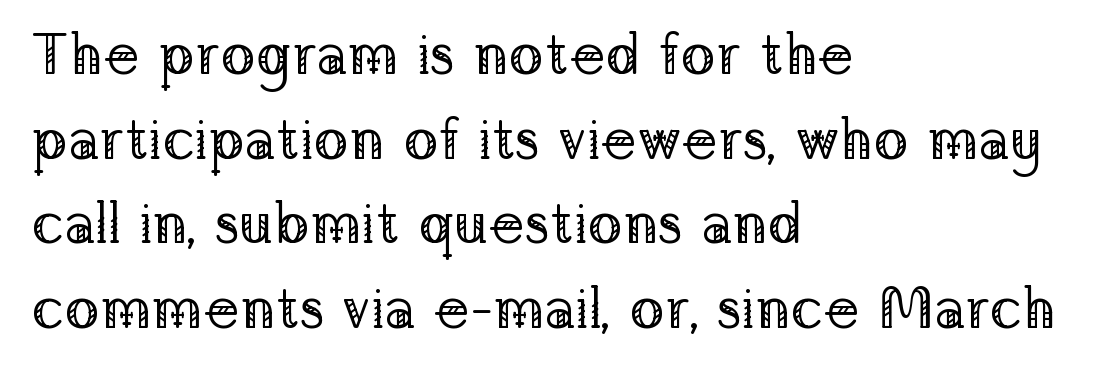
{"serif": "yes", "italic": "no", "bold": "no", "weight": "regular", "width": "normal", "stroke_contrast": "low", "x_height": "medium", "monospaced": "no", "underline": "no", "align": "left", "line_spacing": "normal", "line_spacing_ratio": 1.46, "letter_spacing": "normal", "letter_spacing_em": 0.0, "glyph_px": 58}
